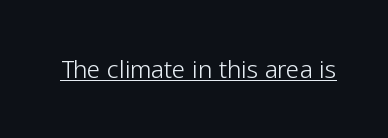
Q: Is the text bold? A: No.
Q: Is the text italic (slanted)? A: No, it is upright.
Q: Is the text underlined? A: Yes.
Q: Is the spacing between letters normal or unusually wide? A: Normal.
